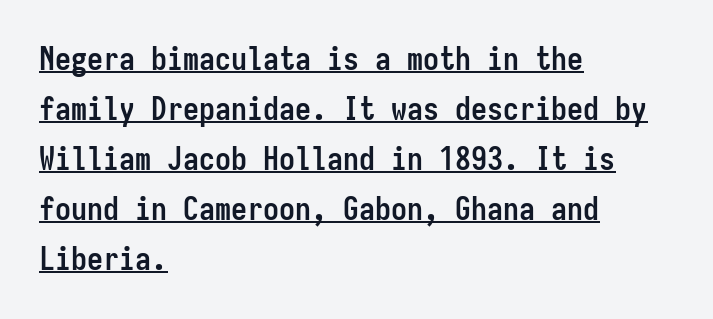
Summary of weight: heavy, a full bold. This sample carries an underscore along the baseline area. The letters stand straight up with perfectly vertical stems. How would I describe the line gaps? Plain and ordinary.
